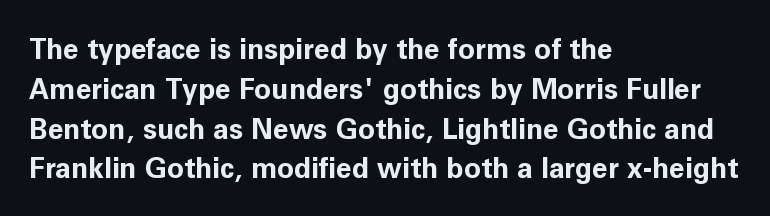
The image shows 28 px bold sans-serif type, upright; set left-aligned, normal line spacing (1.42x), normal letter spacing, not underlined; low stroke contrast and a medium x-height.
